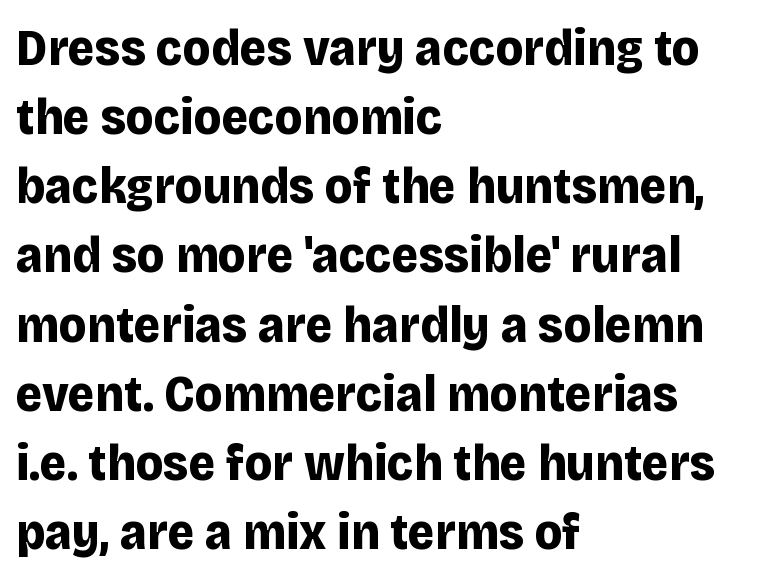
{"serif": "no", "italic": "no", "bold": "yes", "weight": "bold", "width": "normal", "stroke_contrast": "low", "x_height": "large", "monospaced": "no", "underline": "no", "align": "left", "line_spacing": "normal", "line_spacing_ratio": 1.33, "letter_spacing": "normal", "letter_spacing_em": 0.0, "glyph_px": 52}
